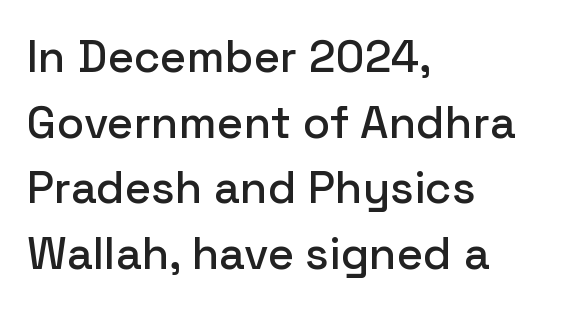
Q: Is the text italic (slanted)? A: No, it is upright.
Q: Is the typeface a serif or a sans-serif typeface? A: Sans-serif.
Q: Is the text underlined? A: No.
Q: How is the paragraph aligned? A: Left-aligned.
Q: Is the spacing between letters normal or unusually wide? A: Normal.
Q: Is the spacing between lines tight, normal or loose? A: Normal.
Q: Width (condensed, normal, or wide)? A: Normal.
Q: Stroke contrast? A: Low.
Q: x-height? A: Medium.
Q: Monospaced? A: No.
